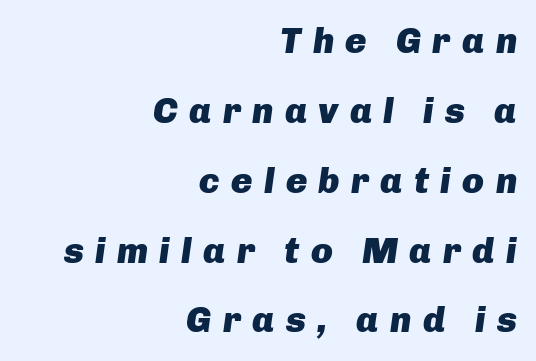
Weight: bold. Observe the lean: these are italic letterforms. The gap between lines stays unmarked. The lines in this sample share a right terminus and differ only in where they begin.
